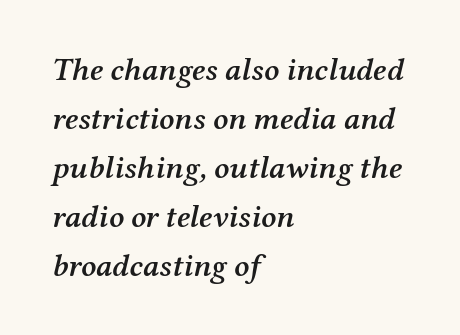
{"serif": "yes", "italic": "yes", "lean": "right", "slant_degrees": 12, "bold": "semi", "weight": "semibold", "width": "normal", "stroke_contrast": "medium", "x_height": "medium", "monospaced": "no", "underline": "no", "align": "left", "line_spacing": "normal", "line_spacing_ratio": 1.53, "letter_spacing": "normal", "letter_spacing_em": 0.0, "glyph_px": 32}
